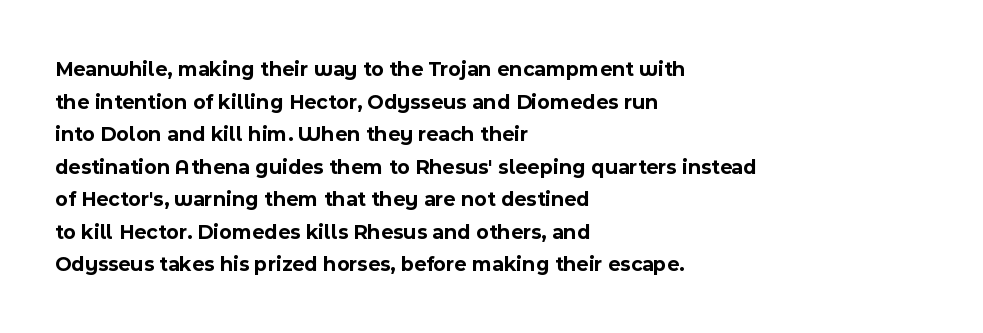
The image shows 21 px bold type, upright; set left-aligned, normal line spacing (1.55x), normal letter spacing, not underlined.
